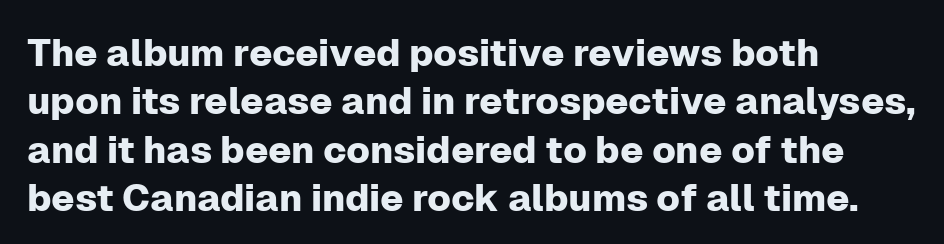
Q: Is the text italic (slanted)? A: No, it is upright.
Q: Is the typeface a serif or a sans-serif typeface? A: Sans-serif.
Q: Is the text underlined? A: No.
Q: How is the paragraph aligned? A: Left-aligned.
Q: Is the spacing between letters normal or unusually wide? A: Normal.
Q: Is the spacing between lines tight, normal or loose? A: Normal.
Q: Width (condensed, normal, or wide)? A: Normal.
Q: Stroke contrast? A: Low.
Q: x-height? A: Medium.
Q: Monospaced? A: No.
